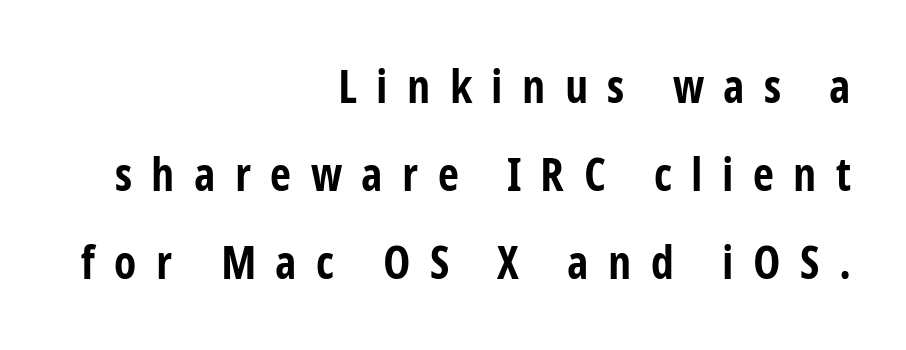
{"serif": "no", "italic": "no", "bold": "yes", "weight": "bold", "width": "condensed", "stroke_contrast": "low", "x_height": "medium", "monospaced": "no", "underline": "no", "align": "right", "line_spacing": "loose", "line_spacing_ratio": 1.91, "letter_spacing": "wide", "letter_spacing_em": 0.42, "glyph_px": 46}
